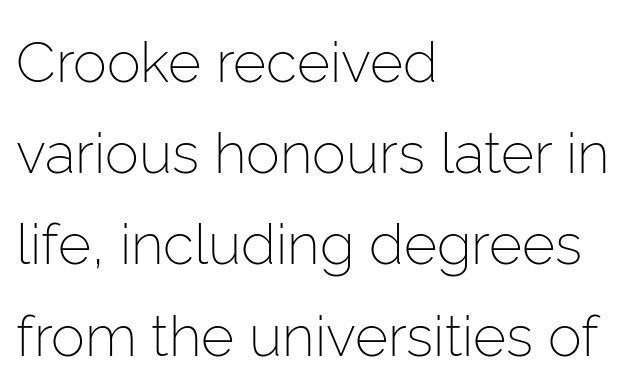
Q: Is the text bold? A: No.
Q: Is the text italic (slanted)? A: No, it is upright.
Q: Is the typeface a serif or a sans-serif typeface? A: Sans-serif.
Q: Is the text underlined? A: No.
Q: How is the paragraph aligned? A: Left-aligned.
Q: Is the spacing between letters normal or unusually wide? A: Normal.
Q: Is the spacing between lines tight, normal or loose? A: Normal.
Q: Width (condensed, normal, or wide)? A: Normal.
Q: Stroke contrast? A: Low.
Q: x-height? A: Medium.
Q: Monospaced? A: No.
